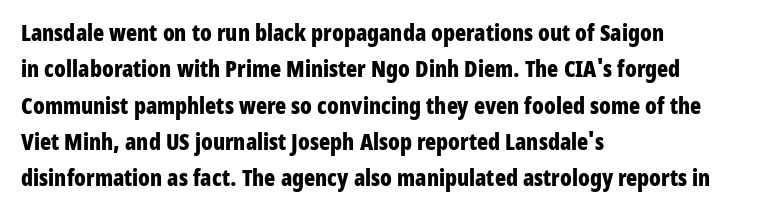
The text block is weighted toward the left margin, trailing off unevenly rightward. These lines carry a lot of weight — the face is fully bold. The letters stand upright; this is a roman face. Each row of text sits above clean, open space. This rendering leaves character spacing at its baseline value.
